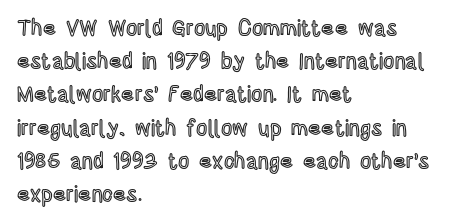
These lines keep a tight, regular rhythm from letter to letter. Vertical spacing — default. No word sits above an underline. The setting favours the left margin, as ordinary paragraphs usually do. The font's upright variant was chosen for this text.
